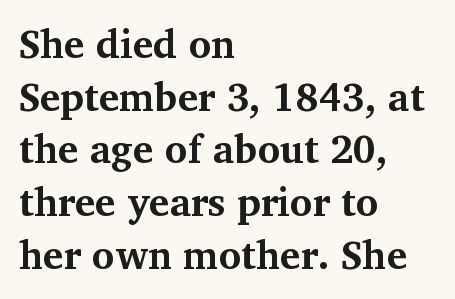
{"serif": "yes", "italic": "no", "bold": "yes", "weight": "bold", "width": "normal", "stroke_contrast": "medium", "x_height": "medium", "monospaced": "no", "underline": "no", "align": "left", "line_spacing": "normal", "line_spacing_ratio": 1.35, "letter_spacing": "normal", "letter_spacing_em": 0.0, "glyph_px": 39}
